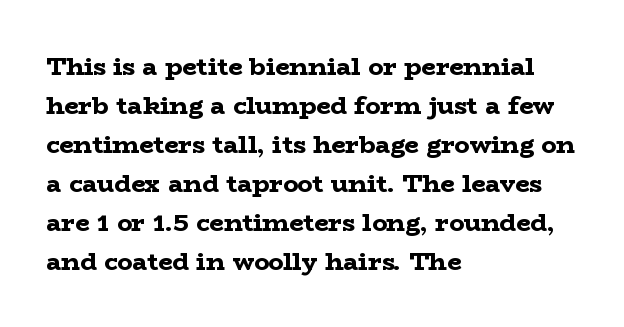
Vertical strokes here are truly vertical. In terms of letterspacing, this is plain default setting. This block has exactly the height ordinary leading produces. Pretty heavy lettering here — definitely bold.
